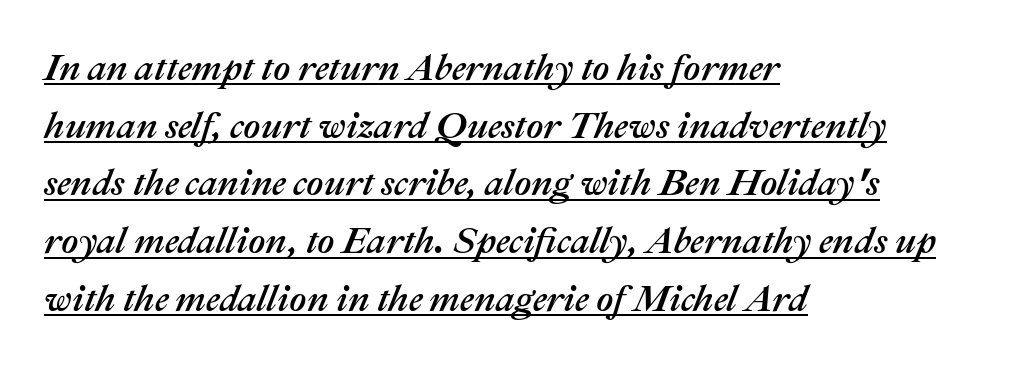
Q: Is the text italic (slanted)? A: Yes, it leans right by about 22 degrees.
Q: Is the text underlined? A: Yes.
Q: How is the paragraph aligned? A: Left-aligned.
Q: Is the spacing between letters normal or unusually wide? A: Normal.
Q: Is the spacing between lines tight, normal or loose? A: Normal.
Q: Width (condensed, normal, or wide)? A: Normal.
Q: Stroke contrast? A: Medium.
Q: x-height? A: Medium.
Q: Monospaced? A: No.
